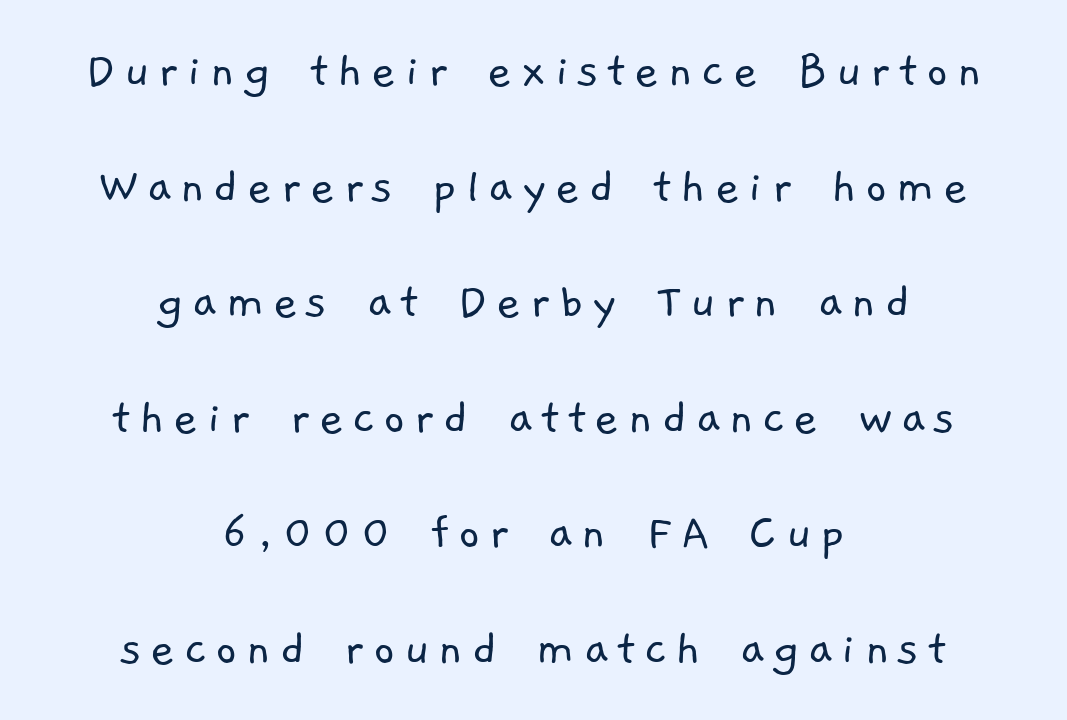
The weight tops out at a normal text grade. Character widths vary here, with narrow letters taking less room than wide ones. Honestly, the rows look like they've been pulled way apart. A bare baseline throughout the passage. Caption: multi-line text, centered on the measure.
